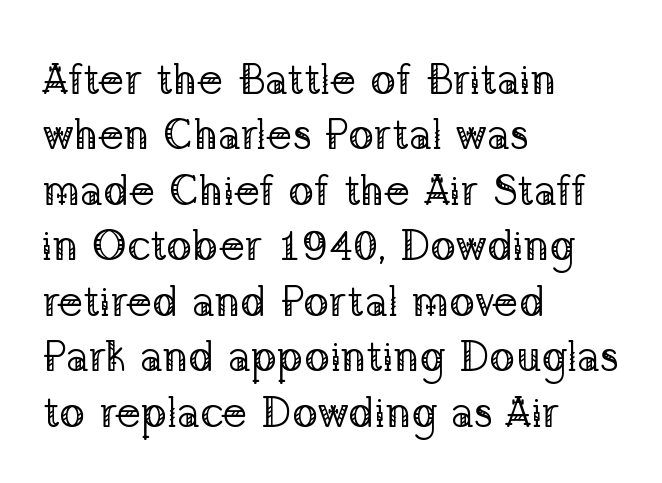
Q: Is the text bold? A: No.
Q: Is the text italic (slanted)? A: No, it is upright.
Q: Is the typeface a serif or a sans-serif typeface? A: Serif.
Q: Is the text underlined? A: No.
Q: How is the paragraph aligned? A: Left-aligned.
Q: Is the spacing between letters normal or unusually wide? A: Normal.
Q: Is the spacing between lines tight, normal or loose? A: Normal.
Q: Width (condensed, normal, or wide)? A: Normal.
Q: Stroke contrast? A: Low.
Q: x-height? A: Medium.
Q: Monospaced? A: No.
